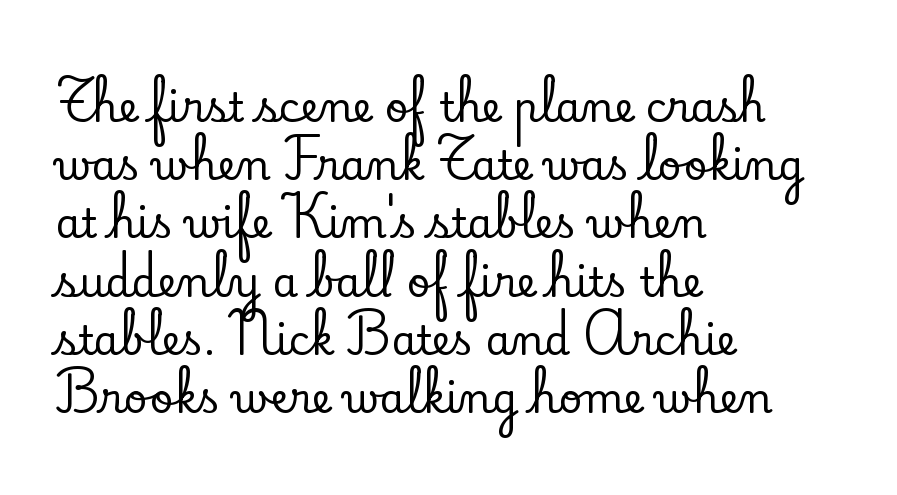
Spacing verdict: proportional, widths tailored to each character. Compared with a centered layout, this one pins lines to the left instead. The baseline area is clear. Caption: standard tracking, unaltered. Posture: straight, roman, zero tilt. Reading down the column, the eye jumps a familiar distance to each next line.
